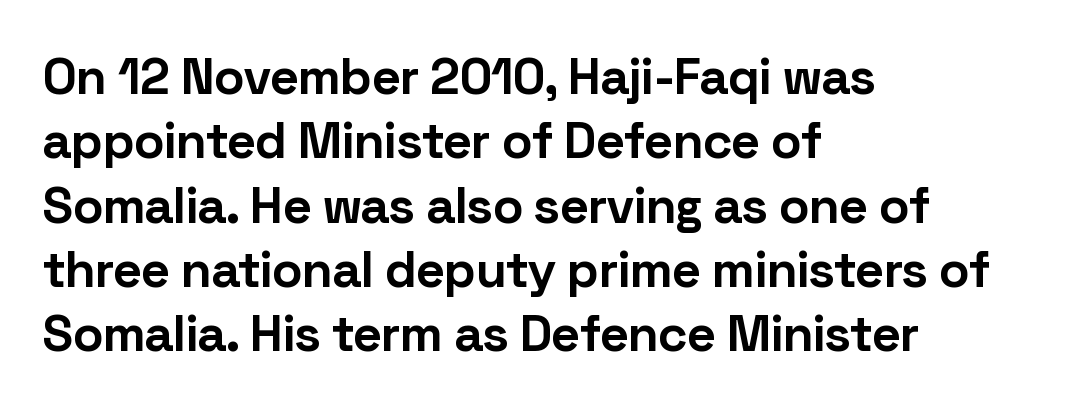
{"serif": "no", "italic": "no", "bold": "yes", "weight": "bold", "width": "normal", "stroke_contrast": "low", "x_height": "medium", "monospaced": "no", "underline": "no", "align": "left", "line_spacing": "normal", "line_spacing_ratio": 1.26, "letter_spacing": "normal", "letter_spacing_em": 0.0, "glyph_px": 51}
